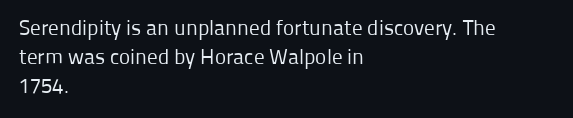
Letters rest on an invisible, unmarked baseline. Heaviness? Minimal to ordinary, like unemphasized prose. The rendering anchors every line to the left-hand side. The line-height multiplier appears to be the usual default.
